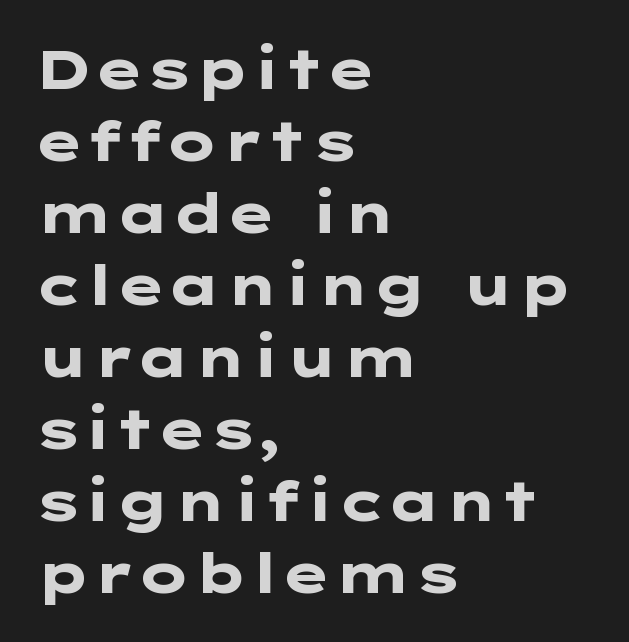
Whoever set this chose a conventional vertical rhythm. All the whitespace from short lines collects on the right. The font's upright variant was chosen for this text. Honestly, there is no underline to notice here at all. These lines are composed in type without serifs. The passage shown has conventional tracking throughout.
